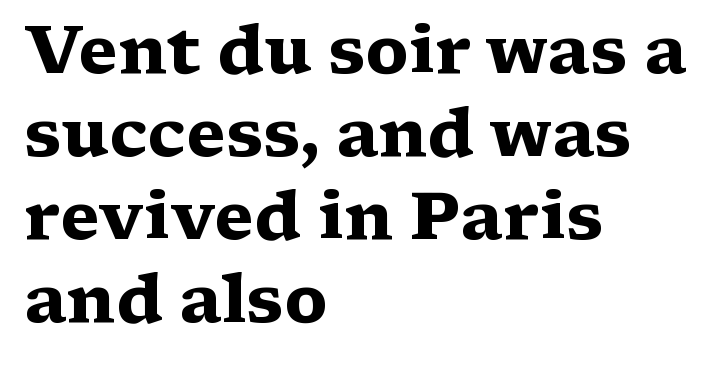
The image shows 66 px heavy, wide serif type, upright; set left-aligned, normal line spacing (1.26x), normal letter spacing, not underlined; medium stroke contrast and a medium x-height.
